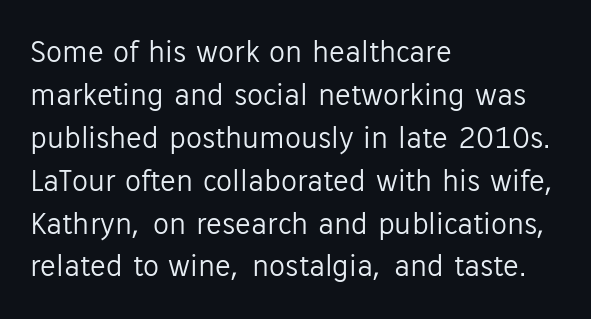
It's the straight-up-and-down kind of type. The rows are spaced the way most documents space them. The typesetter chose a ragged-right arrangement here. The space beneath each line is pristine and unruled. Words appear dense and cohesive because spacing is normal. Check where the strokes stop: nothing finishes them off — pure sans.
